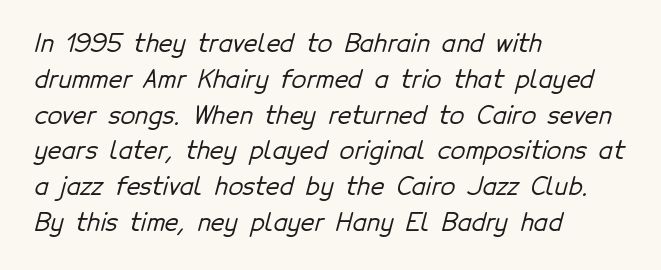
{"underline": "no", "align": "left", "line_spacing": "normal", "line_spacing_ratio": 1.49, "letter_spacing": "normal", "letter_spacing_em": 0.0, "glyph_px": 24}
